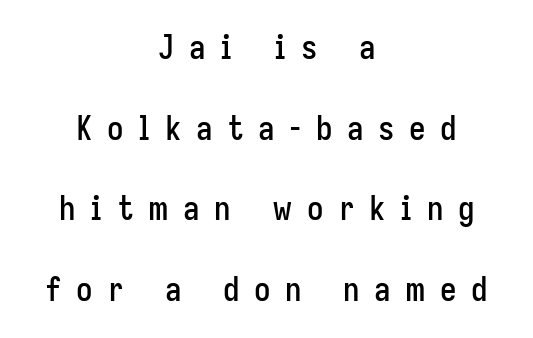
The image shows 33 px condensed sans-serif type, upright; set centered, loose line spacing (2.44x), unusually wide letter spacing (+0.44 em), not underlined; low stroke contrast and a medium x-height.
